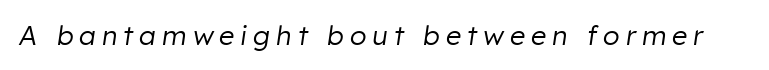
The specimen reads as italic at a glance. Has an underline been added? It has not. The typeface has the unassuming heft of standard copy or less. You could only call the tracking loose — the letters float apart.
